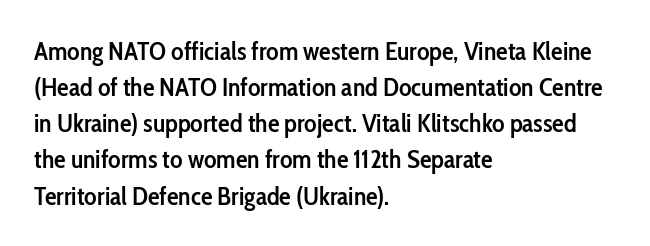
{"italic": "no", "bold": "semi", "underline": "no", "align": "left", "line_spacing": "normal", "line_spacing_ratio": 1.39, "letter_spacing": "normal", "letter_spacing_em": 0.0, "glyph_px": 26}
